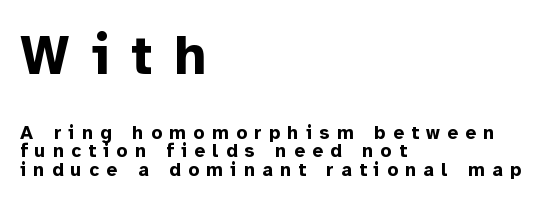
Q: Is the text bold? A: Yes.
Q: Is the text italic (slanted)? A: No, it is upright.
Q: Is the typeface a serif or a sans-serif typeface? A: Sans-serif.
Q: Is the text underlined? A: No.
Q: How is the paragraph aligned? A: Left-aligned.
Q: Is the spacing between letters normal or unusually wide? A: Unusually wide.
Q: Is the spacing between lines tight, normal or loose? A: Tight.
Q: Which block of text is set in a larger size, the first (top) or the second (bottom)? A: The first (top) one.
Q: Width (condensed, normal, or wide)? A: Normal.
Q: Stroke contrast? A: Low.
Q: x-height? A: Medium.
Q: Monospaced? A: No.
